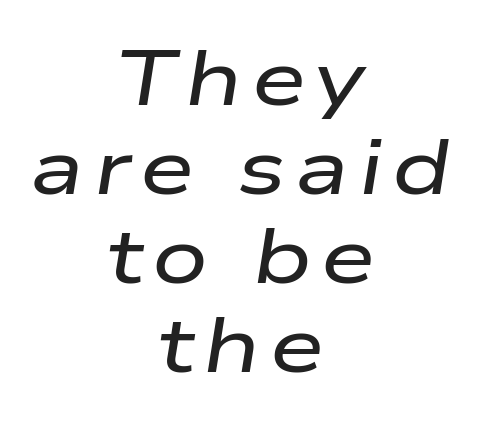
Decoration check: the copy has no underline. Do the characters align in a grid? No, the font is proportional. Looking at the ascenders, they clearly lean. Students, observe: this is what under-led, compact text looks like. This sample is center-justified, so both line endings float freely.
